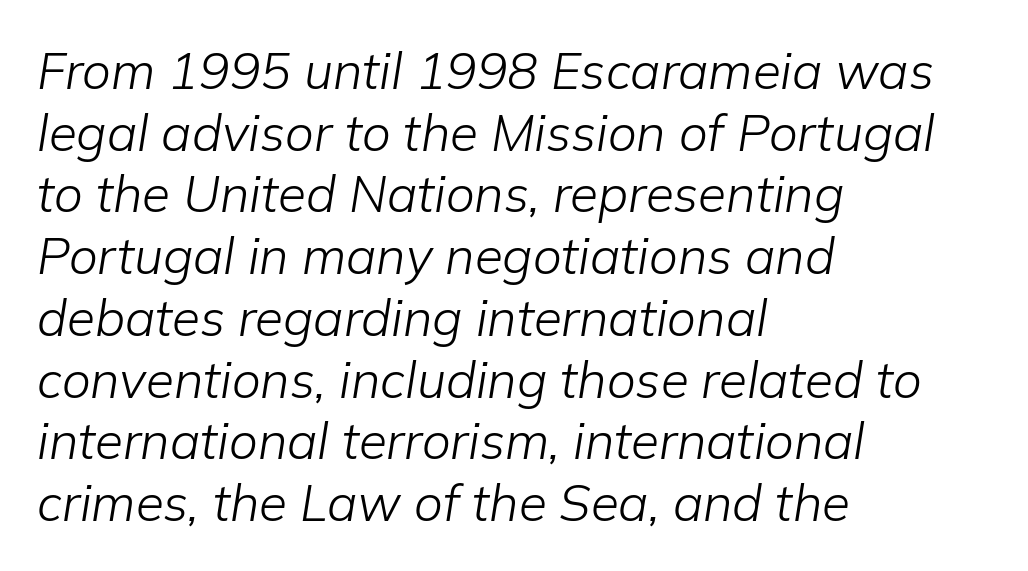
{"italic": "yes", "lean": "right", "slant_degrees": 9, "bold": "no", "weight": "light", "width": "normal", "stroke_contrast": "low", "x_height": "medium", "monospaced": "no", "underline": "no", "align": "left", "line_spacing_ratio": 1.21, "letter_spacing": "normal", "letter_spacing_em": 0.0, "glyph_px": 51}
